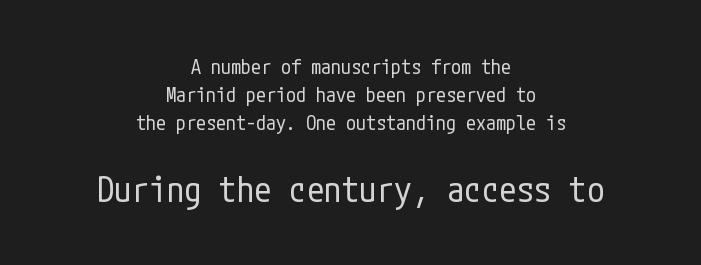
{"serif": "no", "italic": "no", "bold": "no", "weight": "regular", "width": "condensed", "stroke_contrast": "low", "x_height": "medium", "underline": "no", "align": "center", "line_spacing": "normal", "line_spacing_ratio": 1.41, "letter_spacing": "normal", "letter_spacing_em": 0.0, "larger_block": "second", "size_ratio": 1.75, "glyph_px": 35}
